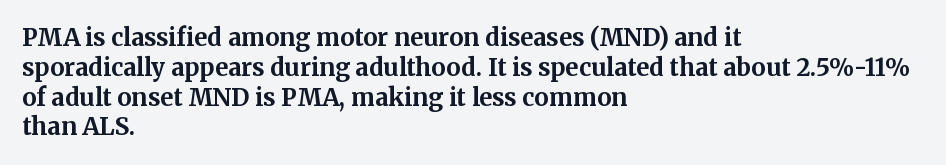
Q: Is the text bold? A: Yes.
Q: Is the text italic (slanted)? A: No, it is upright.
Q: Is the text underlined? A: No.
Q: How is the paragraph aligned? A: Left-aligned.
Q: Is the spacing between letters normal or unusually wide? A: Normal.
